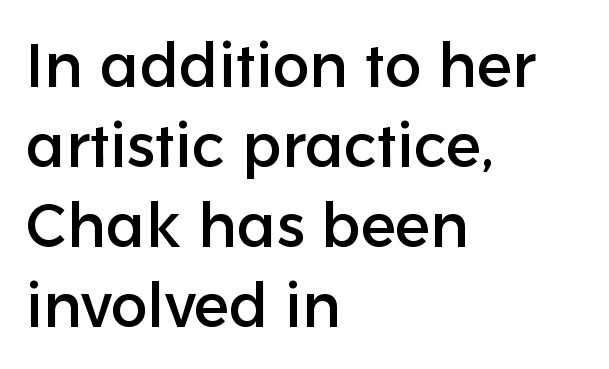
{"serif": "no", "italic": "no", "width": "normal", "stroke_contrast": "low", "x_height": "medium", "monospaced": "no", "underline": "no", "align": "left", "line_spacing": "normal", "line_spacing_ratio": 1.29, "letter_spacing": "normal", "letter_spacing_em": 0.0, "glyph_px": 62}
